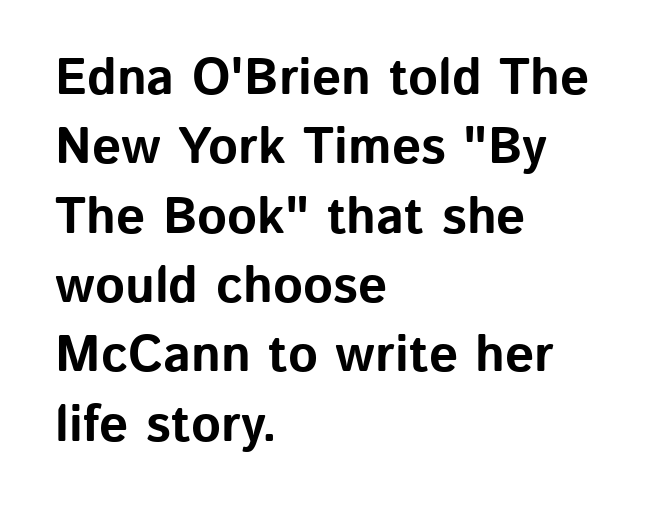
Visually the block forms a straight wall on the left and a jagged coastline on the right. Honestly, there is no underline to notice here at all. Horizontal bands of white between lines are of average thickness. Classification — sans serif. The glyphs have the mass of a bold cut.
